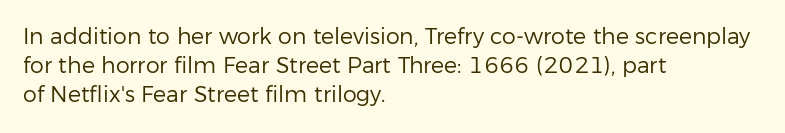
The image shows 22 px text type, upright; set left-aligned, normal line spacing (1.32x), normal letter spacing, not underlined.
